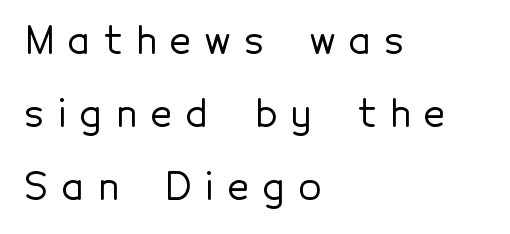
Q: Is the text italic (slanted)? A: No, it is upright.
Q: Is the typeface a serif or a sans-serif typeface? A: Sans-serif.
Q: Is the text underlined? A: No.
Q: How is the paragraph aligned? A: Left-aligned.
Q: Is the spacing between letters normal or unusually wide? A: Unusually wide.
Q: Is the spacing between lines tight, normal or loose? A: Loose.
Q: Width (condensed, normal, or wide)? A: Normal.
Q: x-height? A: Medium.
Q: Monospaced? A: No.
